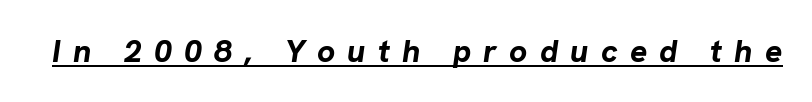
Varying glyph widths throughout — classic text-font behaviour. The sample's only ornament is a line tracing under the words. Every character sits at an angle, as italics do. Caption: expanded tracking, letters set apart. Pretty heavy lettering here — definitely bold.
